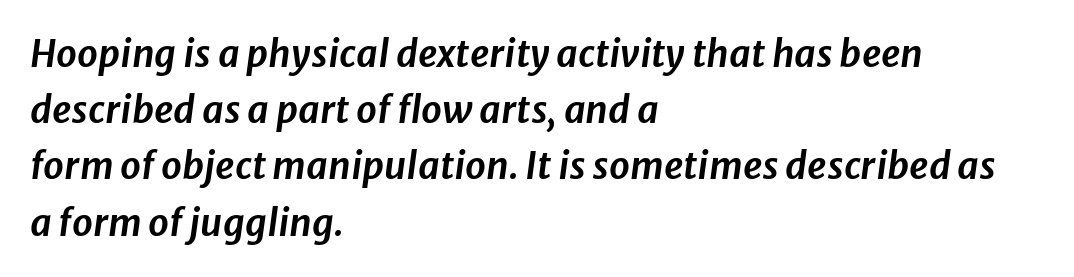
The line-height multiplier appears to be the usual default. The text block is weighted toward the left margin, trailing off unevenly rightward. The whole block is typeset with a tilt. The face used here is proportionally spaced, like ordinary book or web type. The specimen omits any rule beneath the text block's lines.
